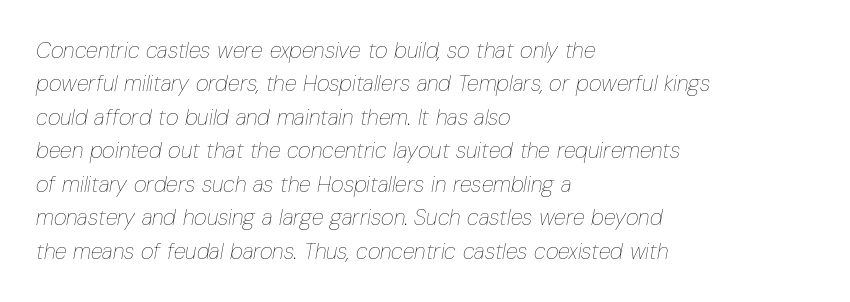
{"italic": "yes", "lean": "right", "slant_degrees": 10, "bold": "no", "underline": "no", "align": "left", "line_spacing": "normal", "line_spacing_ratio": 1.52, "letter_spacing": "normal", "letter_spacing_em": 0.0, "glyph_px": 22}
